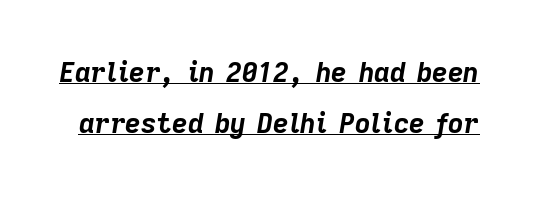
Does the lettering tilt? It does — this is italic. You could call the tracking neutral — neither tight nor loose. Heft: maximum for text — a bold. The glyphs are accompanied by a horizontal stroke just below them.
